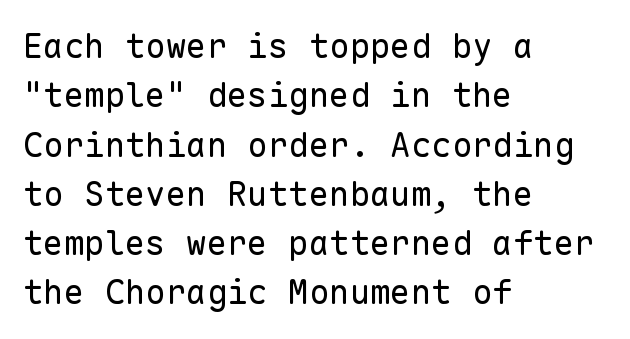
The image shows 34 px regular-weight sans-serif type, upright, monospaced; set left-aligned, normal line spacing (1.45x), normal letter spacing, not underlined; low stroke contrast and a medium x-height.
